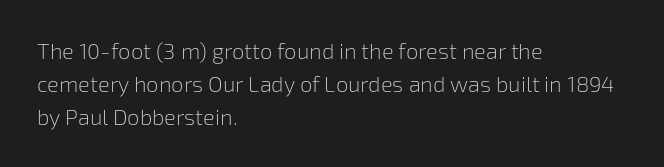
{"italic": "no", "bold": "no", "underline": "no", "align": "left", "line_spacing": "normal", "line_spacing_ratio": 1.5, "letter_spacing": "normal", "letter_spacing_em": 0.0, "glyph_px": 22}
